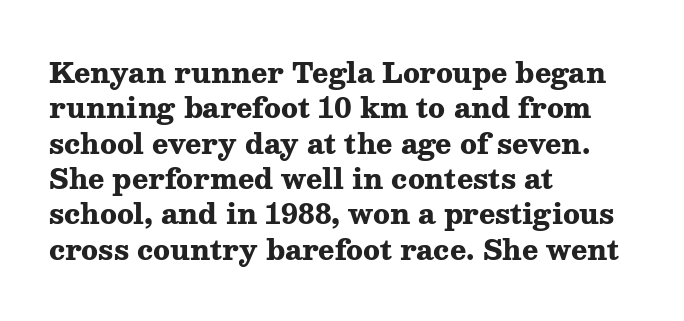
{"italic": "no", "bold": "yes", "underline": "no", "align": "left", "line_spacing": "normal", "line_spacing_ratio": 1.31, "letter_spacing": "normal", "letter_spacing_em": 0.0, "glyph_px": 27}
